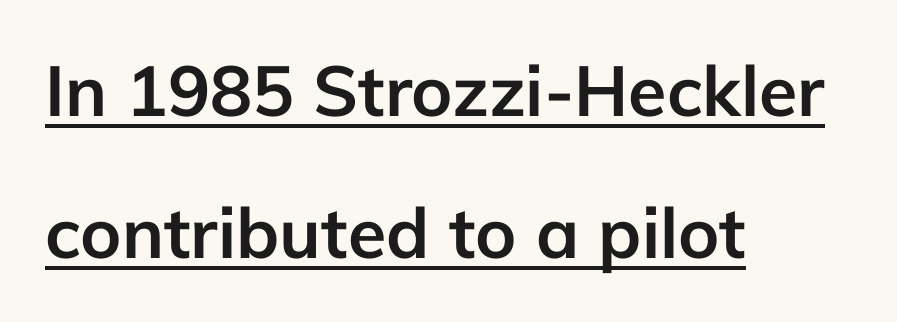
In terms of letterspacing, this is plain default setting. The rag falls on the right side of this text block. The specimen includes a rule beneath the text block's lines. This is heavy type, rendered in bold. Nothing sits at the stroke ends, so this counts as sans-serif.
